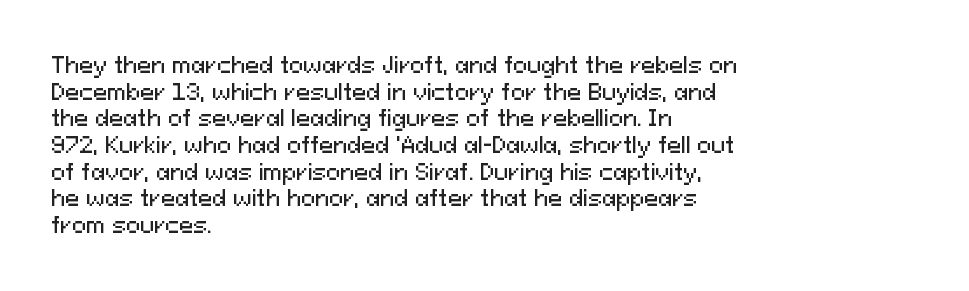
Successive baselines arrive at the customary interval. The space directly below the letters is spotless. The face used here is rendered with its standard letterfit. The rendering anchors every line to the left-hand side.
